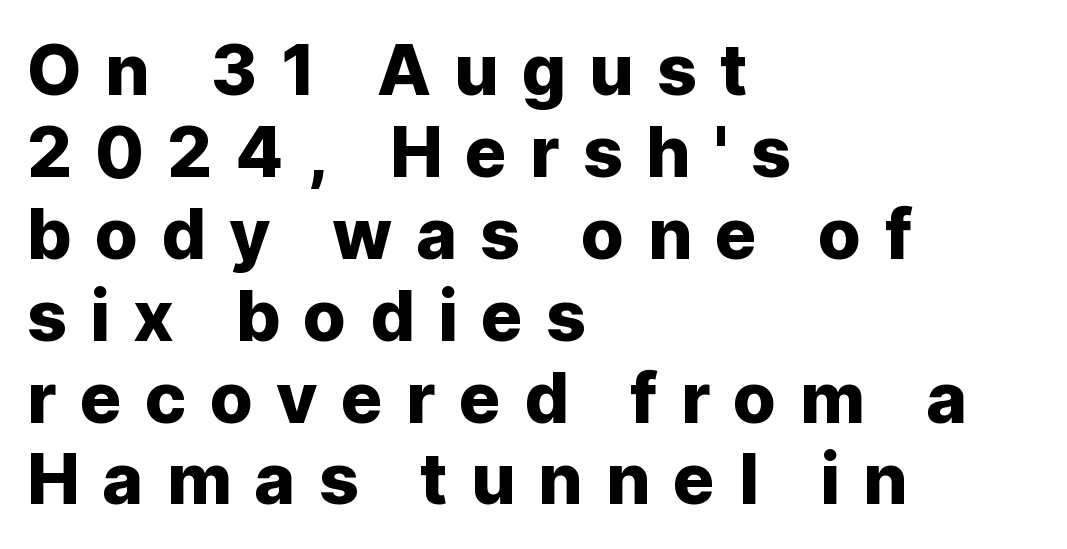
The image shows 70 px sans-serif type, upright; set left-aligned, line spacing 1.17x, unusually wide letter spacing (+0.33 em), not underlined; low stroke contrast and a medium x-height.
